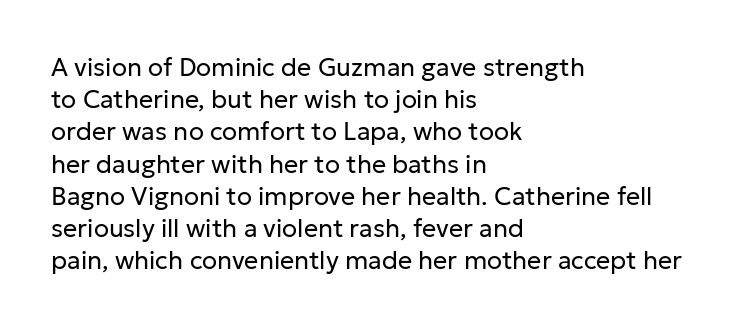
These lines keep a tight, regular rhythm from letter to letter. This sample is left-justified, so line endings fall wherever the words run out. The space between consecutive lines is moderate. Do the letters lean? They stand straight. The passage shown is not underscored anywhere. Stems and bowls with no extra thickness — not bold.
